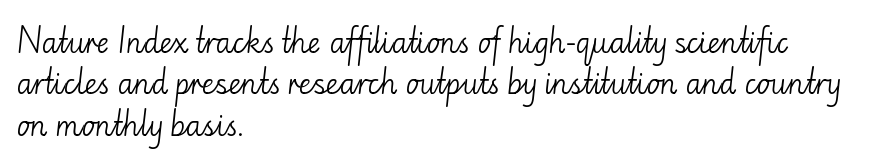
{"serif": "no", "bold": "no", "weight": "light", "width": "normal", "stroke_contrast": "low", "x_height": "small", "monospaced": "no", "underline": "no", "align": "left", "line_spacing": "normal", "line_spacing_ratio": 1.48, "letter_spacing": "normal", "letter_spacing_em": 0.0, "glyph_px": 28}
